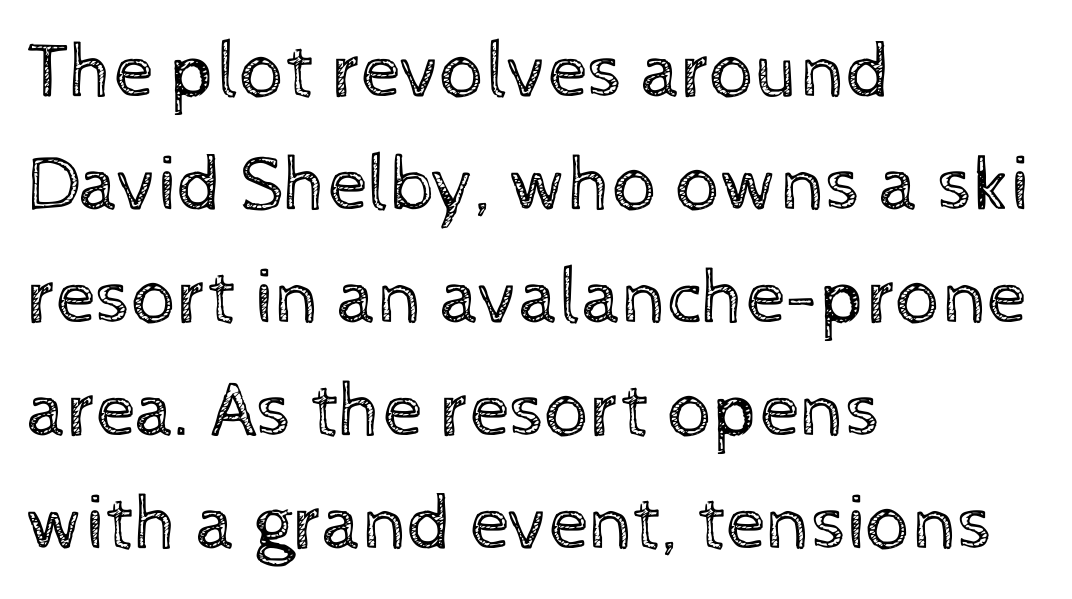
Do the characters align in a grid? No, the font is proportional. A bare baseline throughout the passage. No chunkiness to these letters — they're not bold. You could call the tracking neutral — neither tight nor loose. Is the block centered? No — it sits flush against the left margin.
